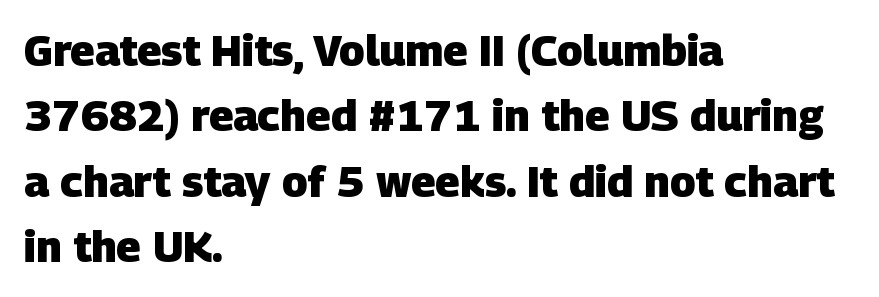
The image shows 43 px heavy sans-serif type; set left-aligned, normal line spacing (1.52x), normal letter spacing, not underlined; low stroke contrast and a large x-height.
